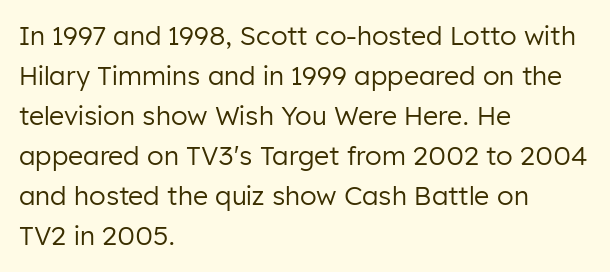
The image shows 26 px text type, upright; set left-aligned, normal line spacing (1.54x), normal letter spacing, not underlined.
